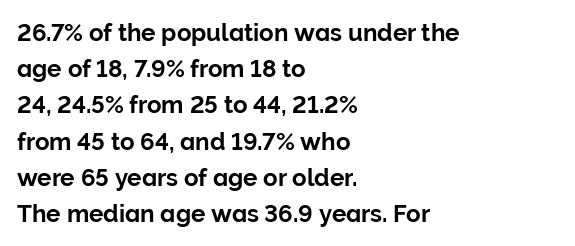
Q: Is the text italic (slanted)? A: No, it is upright.
Q: Is the text underlined? A: No.
Q: How is the paragraph aligned? A: Left-aligned.
Q: Is the spacing between letters normal or unusually wide? A: Normal.
Q: Is the spacing between lines tight, normal or loose? A: Normal.
